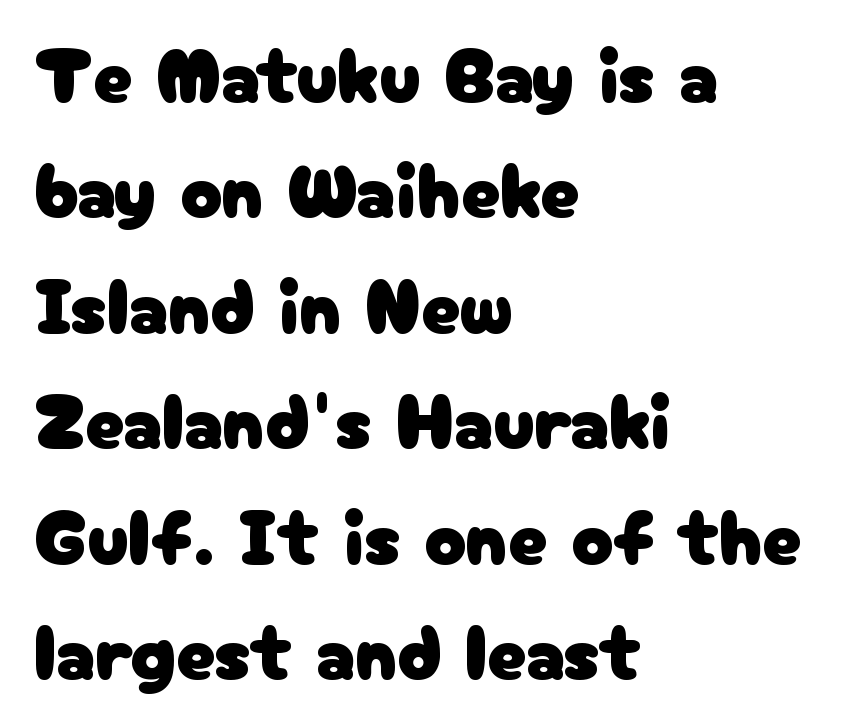
Quick note: not italic, upright. Look at the tracking — it's just the regular setting, nothing added. The setting favours the left margin, as ordinary paragraphs usually do. The zone under the glyphs is completely vacant. The line-height multiplier appears to be the usual default.
